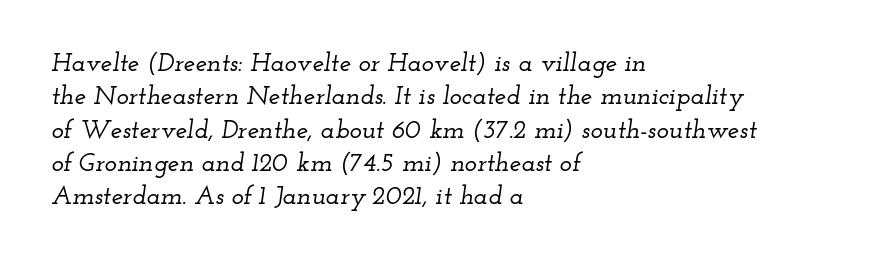
The image shows 26 px text type, italic (leaning right); set left-aligned, normal line spacing (1.28x), normal letter spacing, not underlined.
